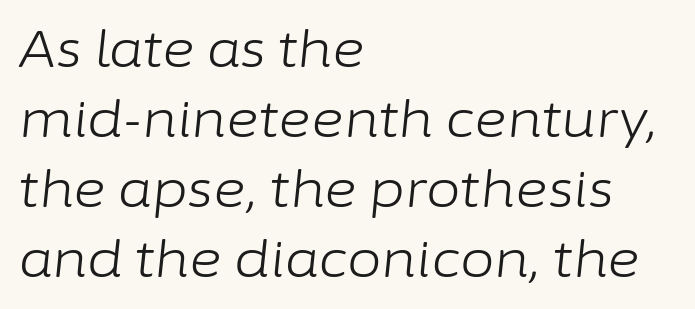
Q: Is the text bold? A: No.
Q: Is the text italic (slanted)? A: Yes, it leans right by about 6 degrees.
Q: Is the text underlined? A: No.
Q: How is the paragraph aligned? A: Left-aligned.
Q: Is the spacing between letters normal or unusually wide? A: Normal.
Q: Is the spacing between lines tight, normal or loose? A: Normal.
Q: Width (condensed, normal, or wide)? A: Normal.
Q: Stroke contrast? A: Low.
Q: x-height? A: Medium.
Q: Monospaced? A: No.
